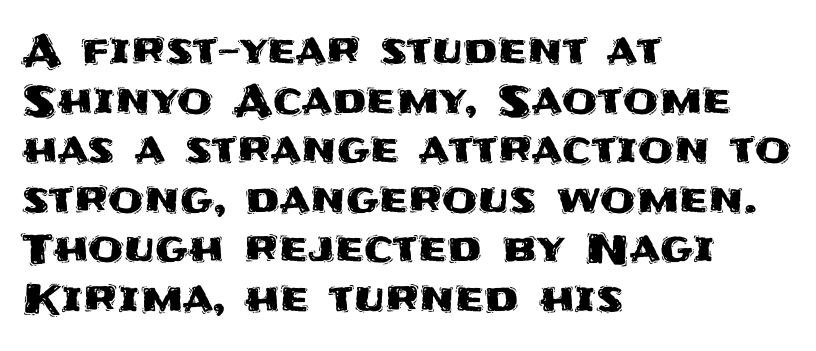
The letters advance in unequal steps, a hallmark of proportional type. Bare-footed words on every line. The rendering anchors every line to the left-hand side. Note: no serifs on the glyphs. Do the letters lean? They stand straight. Letter spacing: default.
